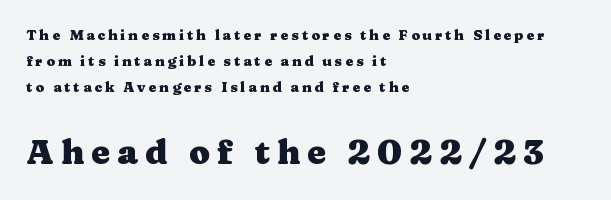
The image shows 34 px heavy, wide serif type, upright; set left-aligned, line spacing 1.84x, unusually wide letter spacing (+0.21 em), not underlined; the second (bottom) block is 2.43x larger; medium stroke contrast and a medium x-height.
